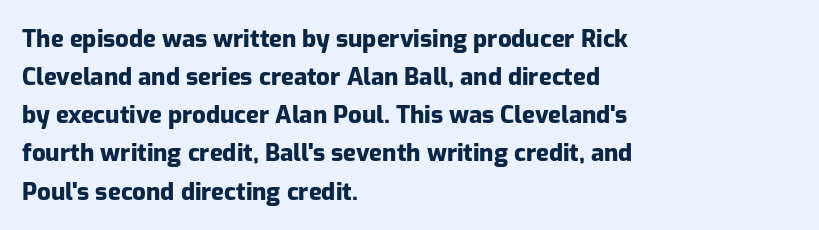
{"italic": "no", "bold": "yes", "underline": "no", "align": "left", "line_spacing": "normal", "line_spacing_ratio": 1.59, "letter_spacing": "normal", "letter_spacing_em": 0.0, "glyph_px": 24}
